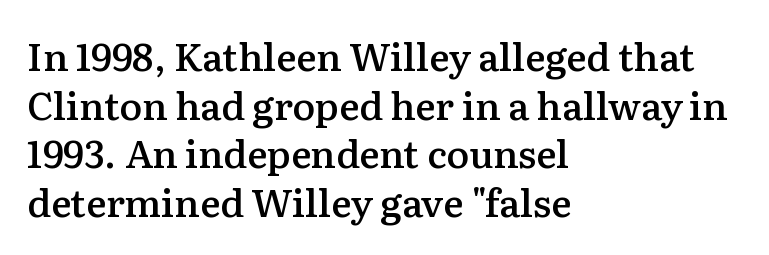
A bit beefed up — I'd call it semibold rather than bold. Horizontal alignment here is leftward, the default for most running prose. Classification — serif. These lines are rendered in a variable-pitch font.
